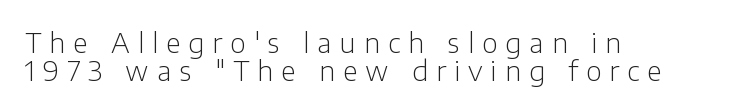
The type is letterspaced generously, with wide tracking. Rule under the text: the space is simply empty. The letters look calm and open, with moderate or lighter stems. Ordinary non-slanted type is in use. Where is the straight margin? On the left.
